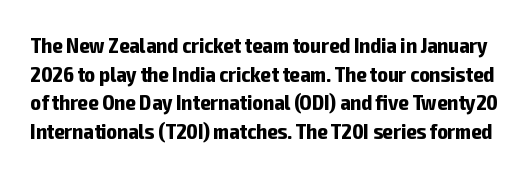
The space directly below the letters is spotless. These lines were composed using upright roman letters. The letters sit at their default tracking, neither squeezed nor spread. The font is running at its bold setting. Each new line begins a customary step beneath the previous one.
